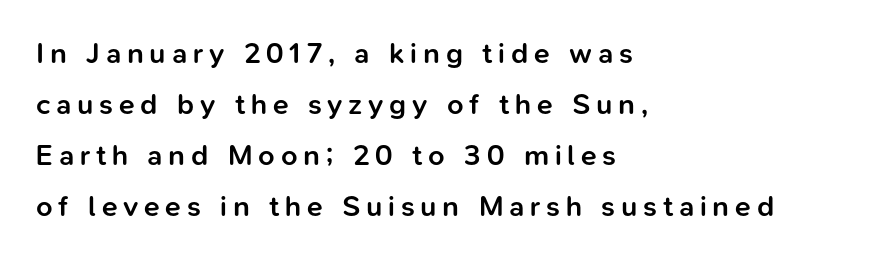
{"serif": "no", "italic": "no", "bold": "semi", "weight": "semibold", "width": "normal", "stroke_contrast": "low", "x_height": "medium", "monospaced": "no", "underline": "no", "align": "left", "line_spacing_ratio": 1.76, "letter_spacing": "wide", "letter_spacing_em": 0.2, "glyph_px": 29}
